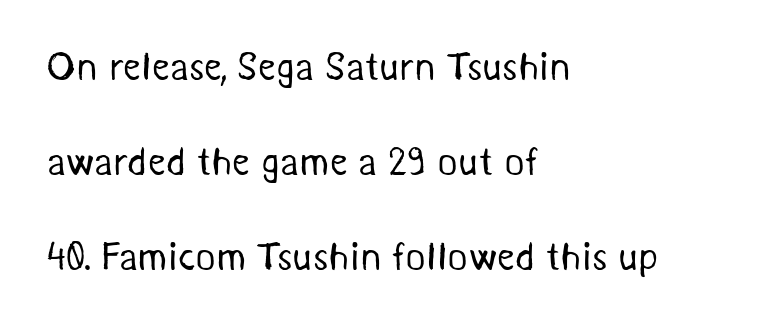
Do the characters align in a grid? No, the font is proportional. Reading down the block, your eye returns to a fixed left position each line. A typesetter would call this zero additional tracking. Interline gaps are noticeably wide in this sample. The space beneath each line is pristine and unruled.
